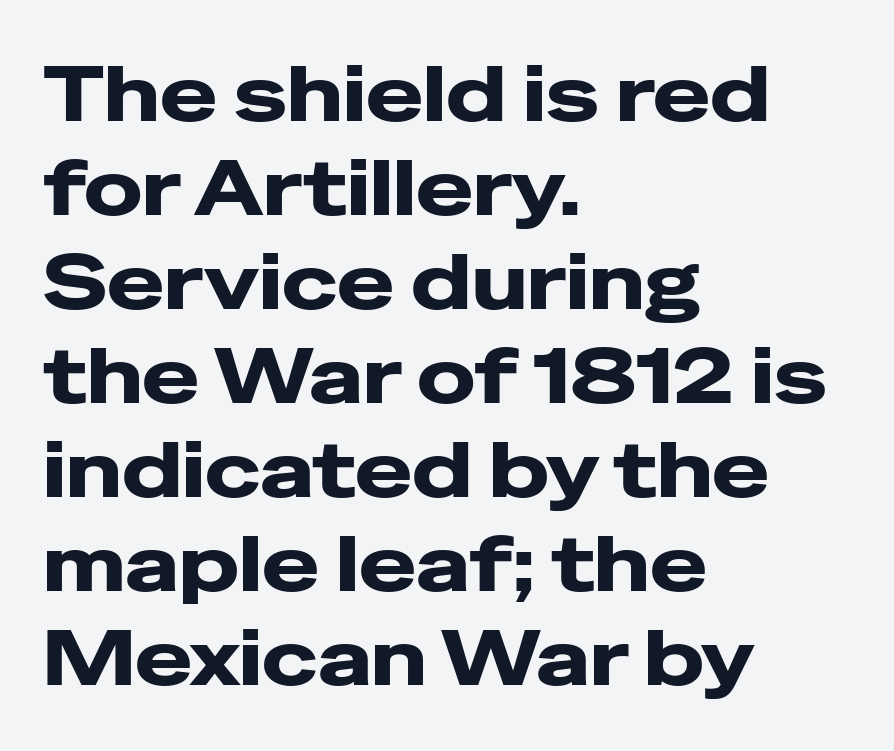
Quick note: not italic, upright. The words here are not underlined. Casual observation: everything's shoved over to the left. Tracking here is standard; glyphs follow each other at the usual distance.
